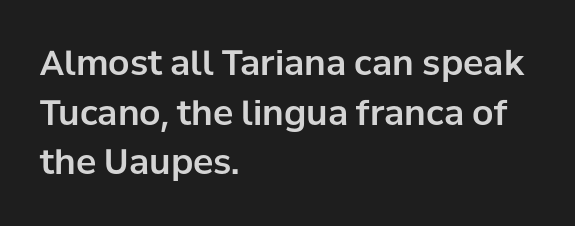
Regular leading. The type sits square on the baseline with zero lean. Check under the words: just untouched page. These lines keep a tight, regular rhythm from letter to letter.
